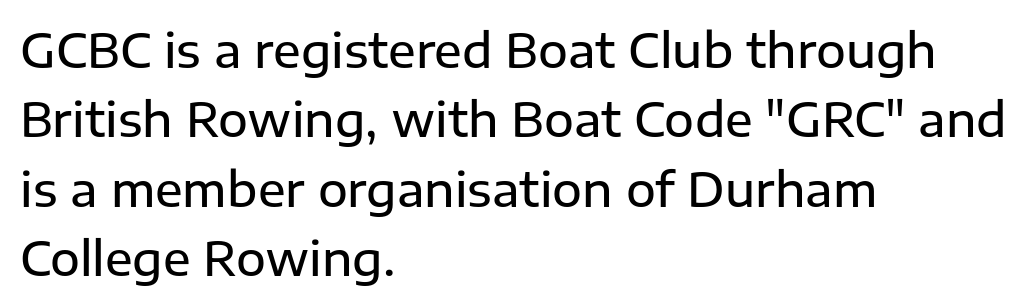
Q: Is the text bold? A: Semi-bold.
Q: Is the text italic (slanted)? A: No, it is upright.
Q: Is the typeface a serif or a sans-serif typeface? A: Sans-serif.
Q: Is the text underlined? A: No.
Q: How is the paragraph aligned? A: Left-aligned.
Q: Is the spacing between letters normal or unusually wide? A: Normal.
Q: Is the spacing between lines tight, normal or loose? A: Normal.
Q: Width (condensed, normal, or wide)? A: Normal.
Q: Stroke contrast? A: Low.
Q: x-height? A: Medium.
Q: Monospaced? A: No.
